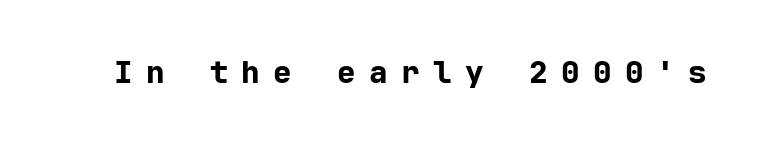
Serifs: no, the terminals of the letterforms are clean. Quick note: underline off. There is plenty of visible air inserted between adjacent glyphs. Unlike italic type, these characters show no tilt at all.
